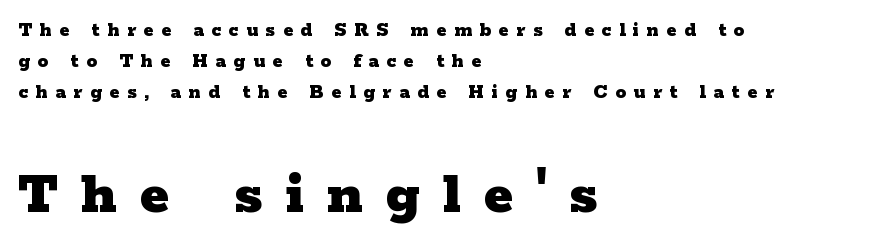
{"serif": "yes", "italic": "no", "bold": "yes", "weight": "heavy", "width": "wide", "stroke_contrast": "low", "x_height": "medium", "monospaced": "no", "underline": "no", "align": "left", "line_spacing": "normal", "line_spacing_ratio": 1.48, "letter_spacing": "wide", "letter_spacing_em": 0.37, "larger_block": "second", "size_ratio": 2.95, "glyph_px": 62}
